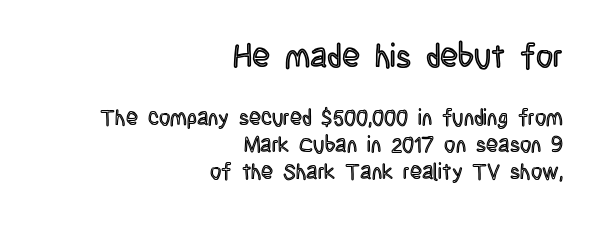
Q: Is the text italic (slanted)? A: No, it is upright.
Q: Is the text underlined? A: No.
Q: How is the paragraph aligned? A: Right-aligned.
Q: Is the spacing between letters normal or unusually wide? A: Normal.
Q: Which block of text is set in a larger size, the first (top) or the second (bottom)? A: The first (top) one.
Q: Width (condensed, normal, or wide)? A: Condensed.
Q: x-height? A: Large.
Q: Monospaced? A: No.
